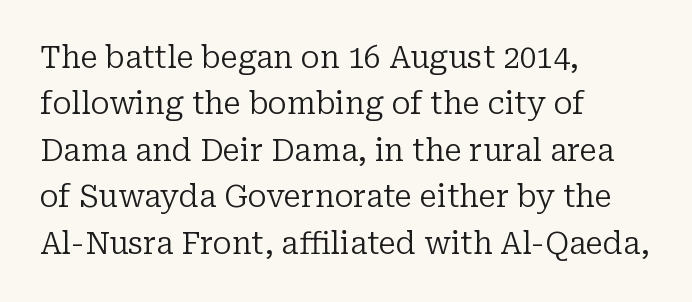
Q: Is the text bold? A: No.
Q: Is the text italic (slanted)? A: No, it is upright.
Q: Is the typeface a serif or a sans-serif typeface? A: Serif.
Q: Is the text underlined? A: No.
Q: How is the paragraph aligned? A: Left-aligned.
Q: Is the spacing between letters normal or unusually wide? A: Normal.
Q: Is the spacing between lines tight, normal or loose? A: Normal.
Q: Width (condensed, normal, or wide)? A: Normal.
Q: Stroke contrast? A: Low.
Q: x-height? A: Medium.
Q: Monospaced? A: No.
